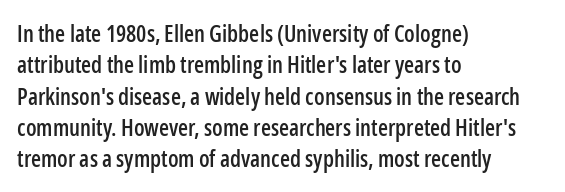
Q: Is the text italic (slanted)? A: No, it is upright.
Q: Is the text underlined? A: No.
Q: How is the paragraph aligned? A: Left-aligned.
Q: Is the spacing between letters normal or unusually wide? A: Normal.
Q: Is the spacing between lines tight, normal or loose? A: Normal.
